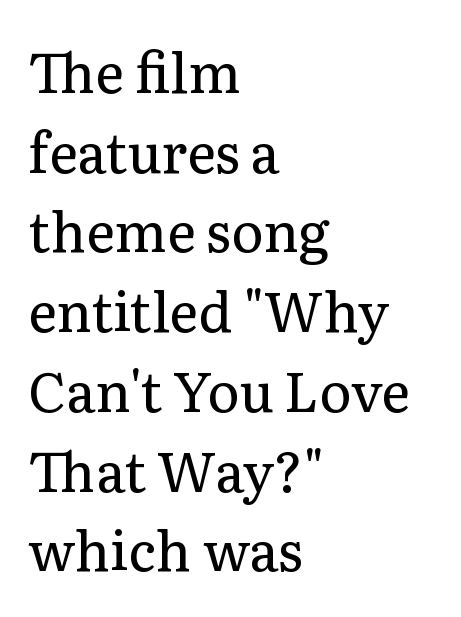
Only glyphs here, with clear space below each row. Think of a printed novel: that variable character pitch is what you see here. Normally led — the rows are evenly, conventionally spaced. Stem width sits at or under what a default text font uses. You could call the tracking neutral — neither tight nor loose. Typeset ragged right — the left edge is the straight one.
